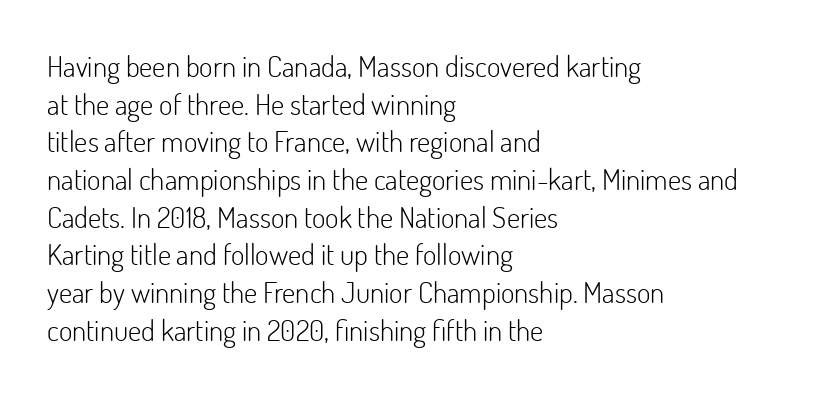
Q: Is the text bold? A: No.
Q: Is the text italic (slanted)? A: No, it is upright.
Q: Is the typeface a serif or a sans-serif typeface? A: Sans-serif.
Q: Is the text underlined? A: No.
Q: How is the paragraph aligned? A: Left-aligned.
Q: Is the spacing between letters normal or unusually wide? A: Normal.
Q: Is the spacing between lines tight, normal or loose? A: Normal.
Q: Width (condensed, normal, or wide)? A: Normal.
Q: Stroke contrast? A: Low.
Q: x-height? A: Small.
Q: Monospaced? A: No.
